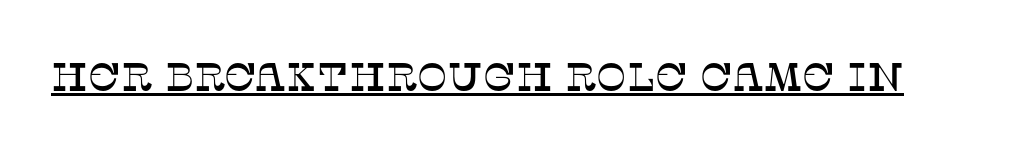
Q: Is the text italic (slanted)? A: No, it is upright.
Q: Is the typeface a serif or a sans-serif typeface? A: Serif.
Q: Is the text underlined? A: Yes.
Q: Is the spacing between letters normal or unusually wide? A: Normal.
Q: Width (condensed, normal, or wide)? A: Normal.
Q: Stroke contrast? A: Low.
Q: x-height? A: Large.
Q: Monospaced? A: No.
